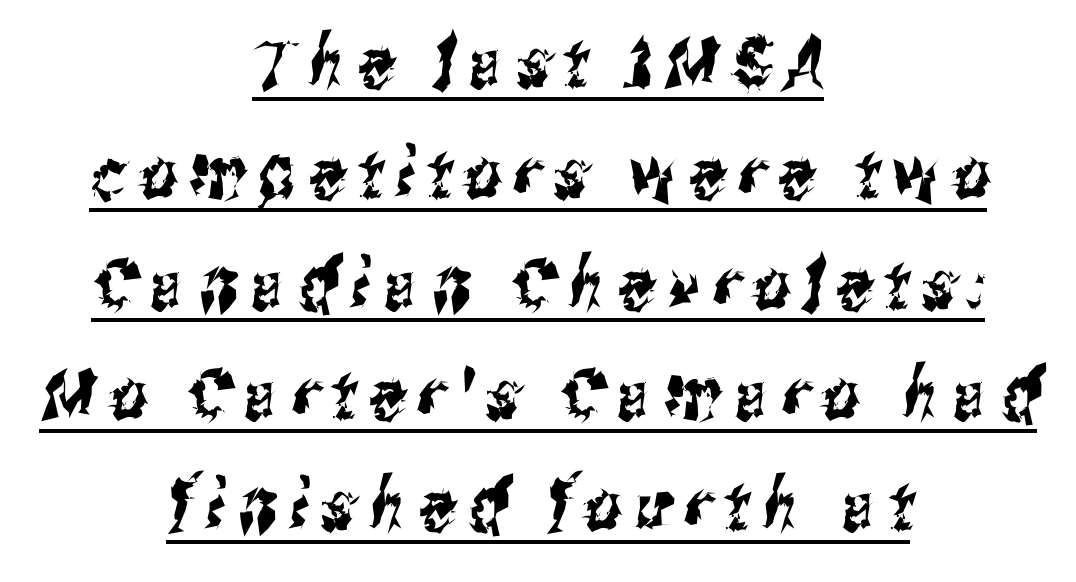
Q: Is the typeface a serif or a sans-serif typeface? A: Sans-serif.
Q: Is the text underlined? A: Yes.
Q: How is the paragraph aligned? A: Centered.
Q: Is the spacing between lines tight, normal or loose? A: Normal.
Q: Width (condensed, normal, or wide)? A: Condensed.
Q: Stroke contrast? A: Medium.
Q: x-height? A: Medium.
Q: Monospaced? A: No.
